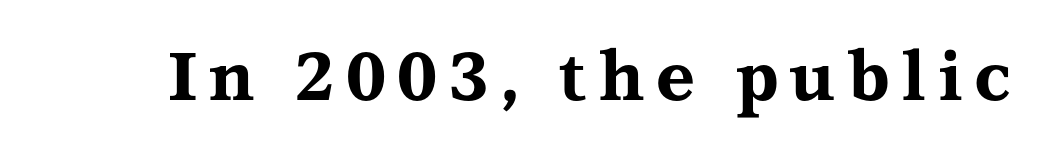
{"serif": "yes", "italic": "no", "bold": "yes", "weight": "bold", "width": "wide", "stroke_contrast": "medium", "x_height": "medium", "monospaced": "no", "underline": "no", "glyph_px": 67}
